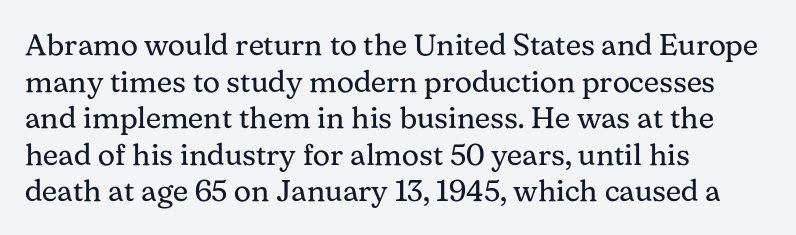
The image shows 30 px regular-weight serif type, upright; set left-aligned, line spacing 1.22x, normal letter spacing, not underlined; medium stroke contrast and a medium x-height.
